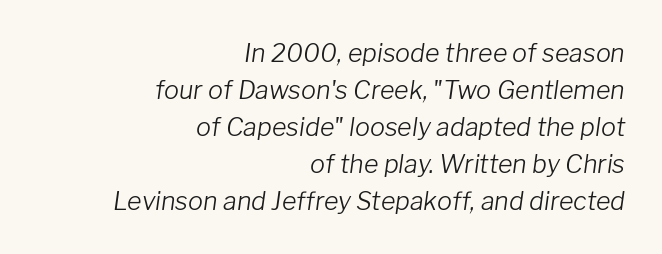
The image shows 25 px text type, italic (leaning right); set right-aligned, normal line spacing (1.48x), normal letter spacing, not underlined.
